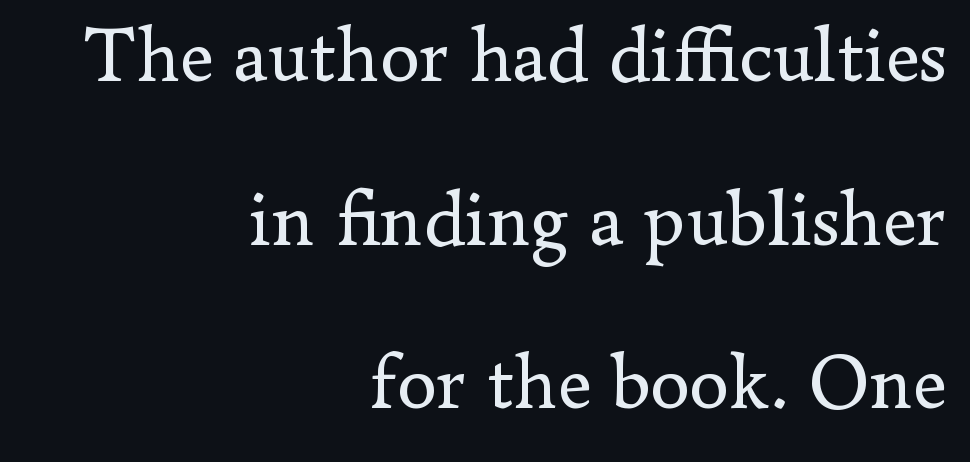
The image shows 79 px regular-weight serif type, upright; set right-aligned, loose line spacing (2.07x), normal letter spacing, not underlined; low stroke contrast and a small x-height.
